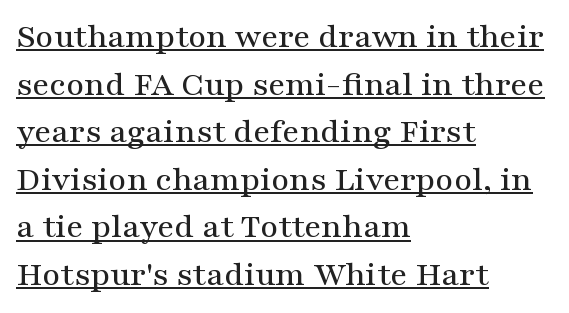
Q: Is the text italic (slanted)? A: No, it is upright.
Q: Is the typeface a serif or a sans-serif typeface? A: Serif.
Q: Is the text underlined? A: Yes.
Q: How is the paragraph aligned? A: Left-aligned.
Q: Is the spacing between letters normal or unusually wide? A: Normal.
Q: Is the spacing between lines tight, normal or loose? A: Normal.
Q: Width (condensed, normal, or wide)? A: Wide.
Q: Stroke contrast? A: Medium.
Q: x-height? A: Medium.
Q: Monospaced? A: No.
